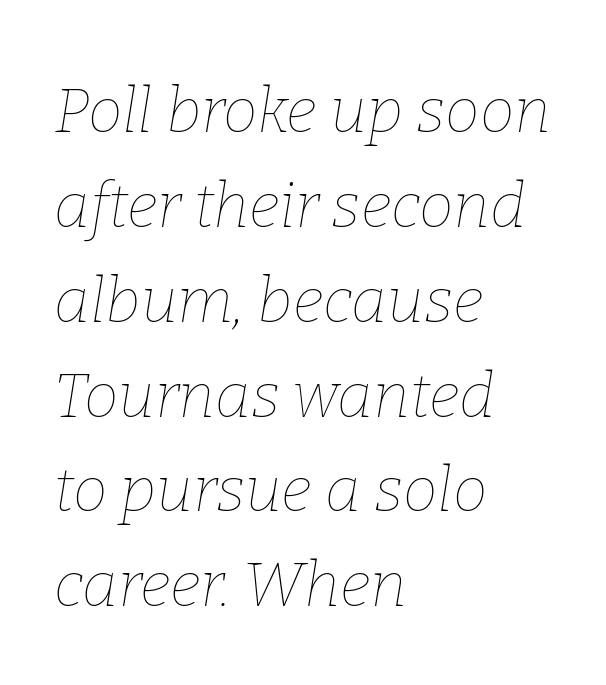
Q: Is the text bold? A: No.
Q: Is the text italic (slanted)? A: Yes, it leans right by about 9 degrees.
Q: Is the text underlined? A: No.
Q: How is the paragraph aligned? A: Left-aligned.
Q: Is the spacing between letters normal or unusually wide? A: Normal.
Q: Is the spacing between lines tight, normal or loose? A: Normal.
Q: Width (condensed, normal, or wide)? A: Normal.
Q: Stroke contrast? A: Low.
Q: x-height? A: Medium.
Q: Monospaced? A: No.
